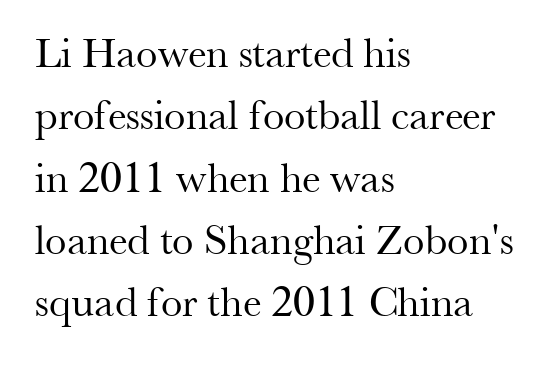
{"serif": "yes", "italic": "no", "bold": "no", "weight": "regular", "width": "normal", "stroke_contrast": "medium", "x_height": "small", "monospaced": "no", "underline": "no", "align": "left", "line_spacing": "normal", "line_spacing_ratio": 1.45, "letter_spacing": "normal", "letter_spacing_em": 0.0, "glyph_px": 43}
